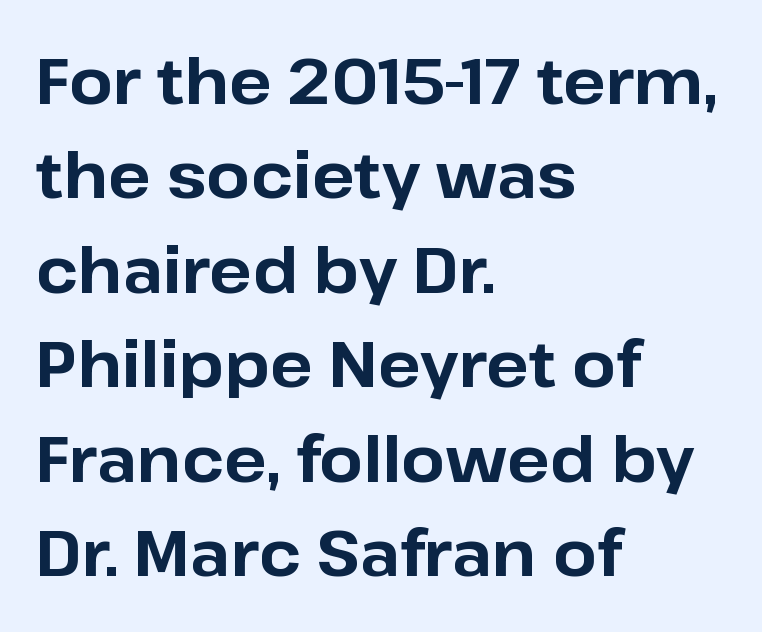
Q: Is the text bold? A: Yes.
Q: Is the text italic (slanted)? A: No, it is upright.
Q: Is the typeface a serif or a sans-serif typeface? A: Sans-serif.
Q: Is the text underlined? A: No.
Q: How is the paragraph aligned? A: Left-aligned.
Q: Is the spacing between letters normal or unusually wide? A: Normal.
Q: Is the spacing between lines tight, normal or loose? A: Normal.
Q: Width (condensed, normal, or wide)? A: Normal.
Q: Stroke contrast? A: Low.
Q: x-height? A: Medium.
Q: Monospaced? A: No.
